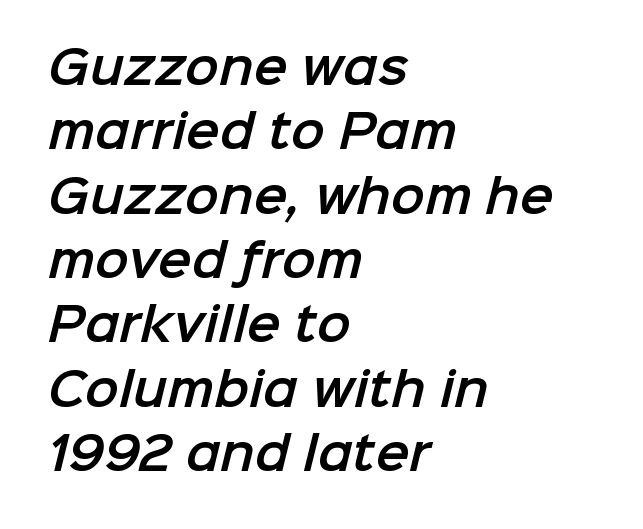
{"serif": "no", "width": "normal", "stroke_contrast": "low", "x_height": "medium", "monospaced": "no", "underline": "no", "align": "left", "line_spacing": "normal", "line_spacing_ratio": 1.43, "letter_spacing": "normal", "letter_spacing_em": 0.0, "glyph_px": 45}
